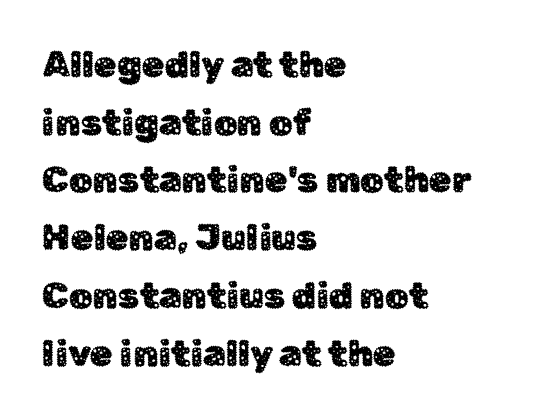
{"serif": "no", "italic": "no", "width": "normal", "stroke_contrast": "low", "x_height": "medium", "monospaced": "no", "underline": "no", "align": "left", "line_spacing": "normal", "line_spacing_ratio": 1.56, "letter_spacing": "normal", "letter_spacing_em": 0.0, "glyph_px": 37}
